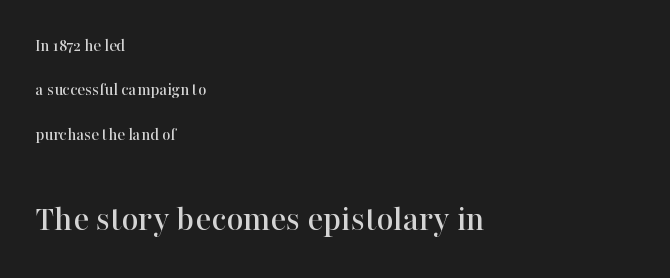
The image shows 37 px serif type, upright; set left-aligned, loose line spacing (2.46x), normal letter spacing, not underlined; the second (bottom) block is 2.06x larger; high stroke contrast and a medium x-height.
